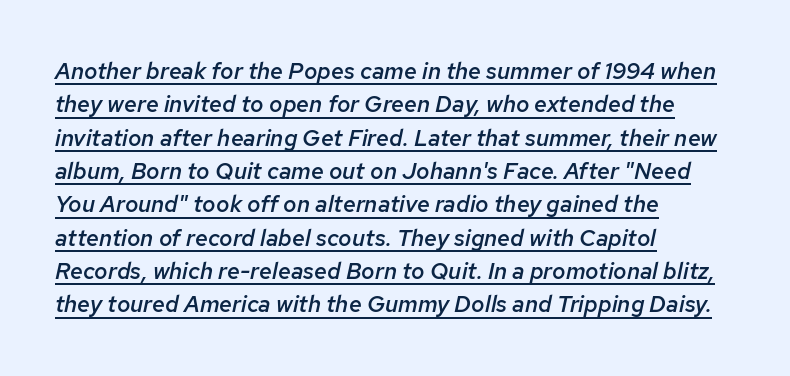
Set as a demibold, roughly 600 on the weight scale. Italic: yes, the glyphs are oblique. Normally led — the rows are evenly, conventionally spaced. In CSS terms this would be text-align: left.
